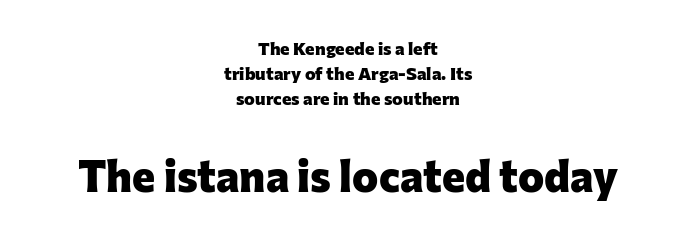
Type size steps up from the first block to the second. The horizontal fit of the characters is conventional and even. Upright lettering throughout. The space between consecutive lines is moderate.
